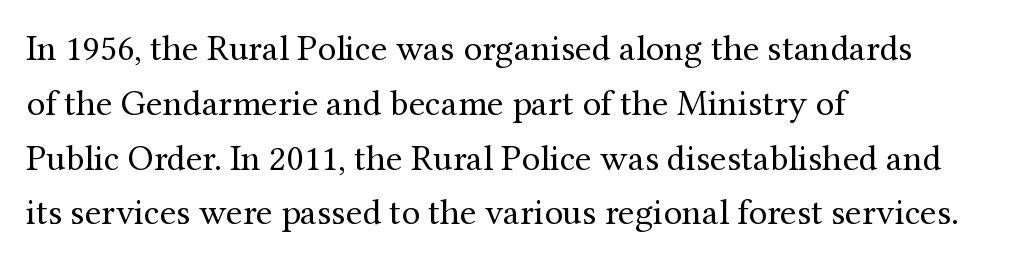
In terms of posture, this sample is upright. Honestly, the row spacing looks completely unremarkable. The words here are not underlined. Check where the strokes stop: tiny serifs finish them off.
